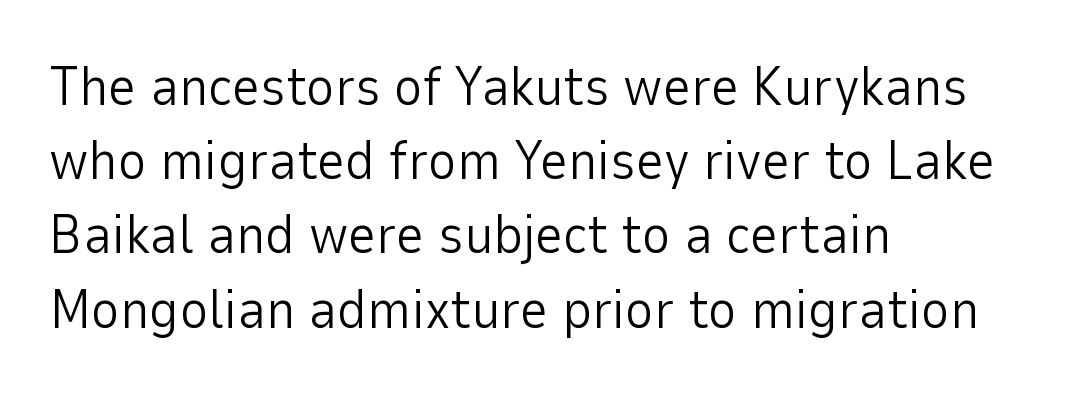
The image shows 55 px light sans-serif type, upright; set left-aligned, normal line spacing (1.35x), normal letter spacing, not underlined; low stroke contrast and a medium x-height.
